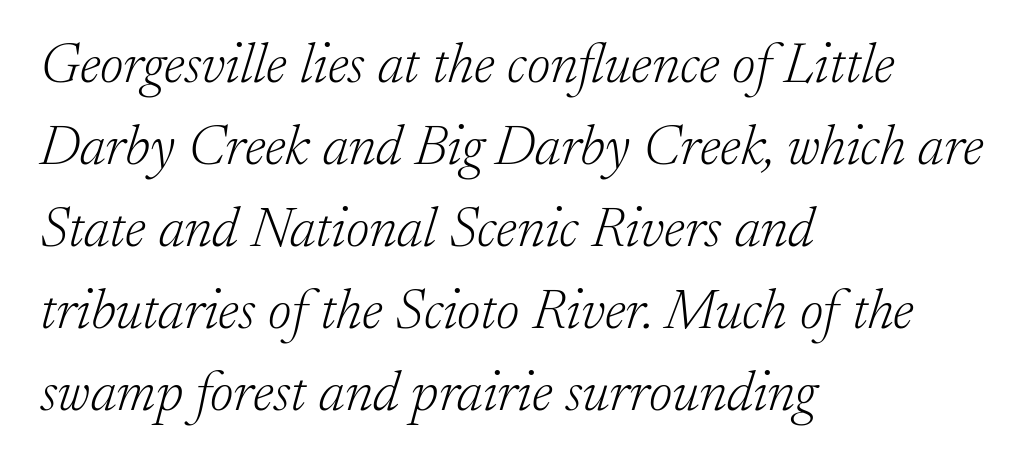
The image shows 57 px light serif type, italic (leaning right); set left-aligned, normal line spacing (1.44x), normal letter spacing, not underlined; low stroke contrast and a small x-height.
